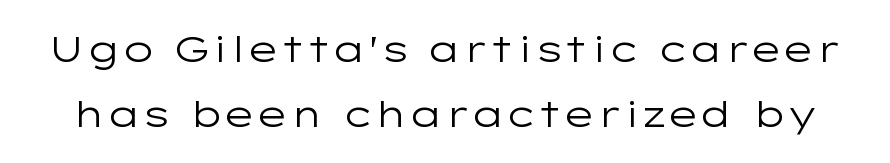
Q: Is the text bold? A: No.
Q: Is the text italic (slanted)? A: No, it is upright.
Q: Is the typeface a serif or a sans-serif typeface? A: Sans-serif.
Q: Is the text underlined? A: No.
Q: Is the spacing between letters normal or unusually wide? A: Normal.
Q: Width (condensed, normal, or wide)? A: Wide.
Q: Stroke contrast? A: Low.
Q: x-height? A: Medium.
Q: Monospaced? A: No.
